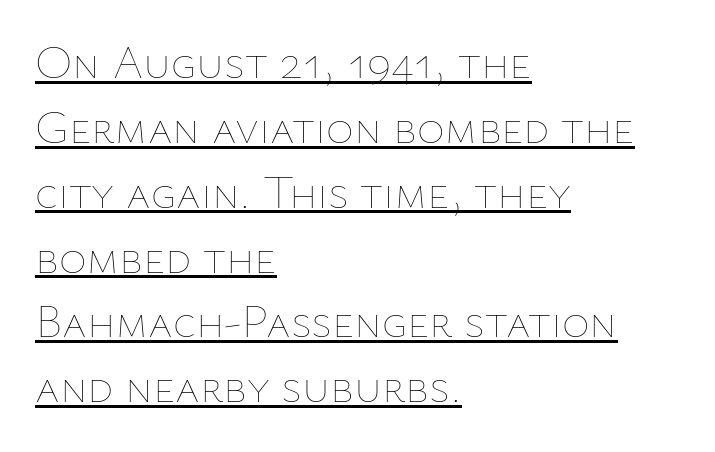
Q: Is the text bold? A: No.
Q: Is the text italic (slanted)? A: No, it is upright.
Q: Is the text underlined? A: Yes.
Q: How is the paragraph aligned? A: Left-aligned.
Q: Is the spacing between letters normal or unusually wide? A: Normal.
Q: Is the spacing between lines tight, normal or loose? A: Normal.
Q: Width (condensed, normal, or wide)? A: Normal.
Q: Stroke contrast? A: Low.
Q: x-height? A: Medium.
Q: Monospaced? A: No.
